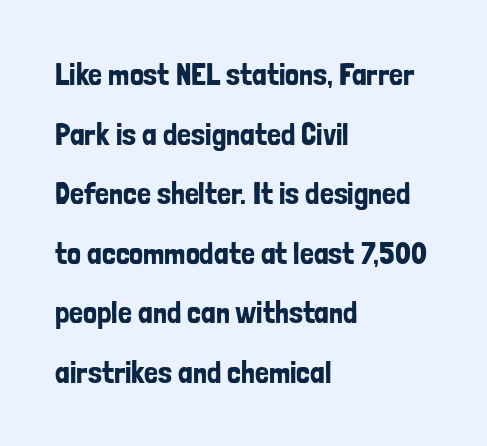
Q: Is the text italic (slanted)? A: No, it is upright.
Q: Is the typeface a serif or a sans-serif typeface? A: Sans-serif.
Q: Is the text underlined? A: No.
Q: How is the paragraph aligned? A: Left-aligned.
Q: Is the spacing between letters normal or unusually wide? A: Normal.
Q: Is the spacing between lines tight, normal or loose? A: Loose.
Q: Width (condensed, normal, or wide)? A: Condensed.
Q: Stroke contrast? A: Low.
Q: x-height? A: Medium.
Q: Monospaced? A: No.
